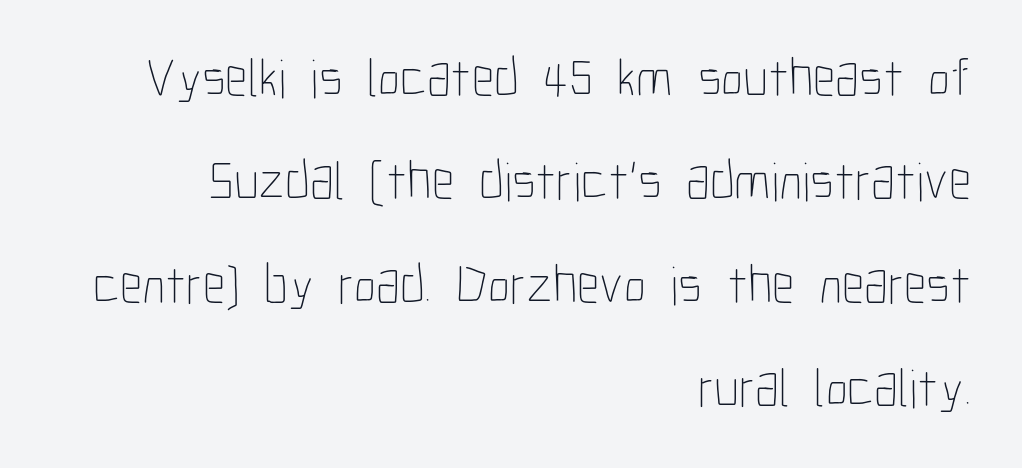
The image shows 55 px thin, condensed type, upright; set right-aligned, line spacing 1.88x, normal letter spacing, not underlined; low stroke contrast and a medium x-height.
